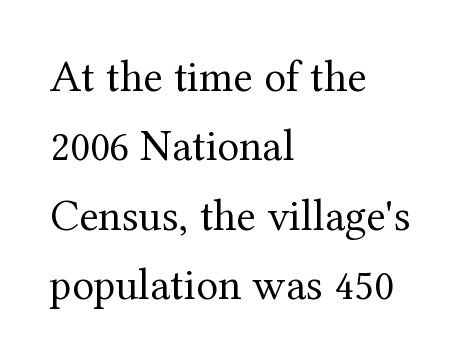
The image shows 45 px regular-weight serif type, upright; set left-aligned, normal line spacing (1.54x), normal letter spacing, not underlined; medium stroke contrast and a medium x-height.
